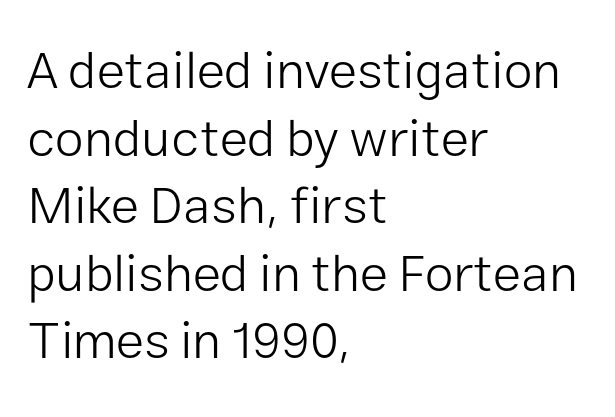
{"serif": "no", "italic": "no", "bold": "no", "weight": "light", "width": "normal", "stroke_contrast": "low", "x_height": "medium", "monospaced": "no", "underline": "no", "align": "left", "line_spacing": "normal", "line_spacing_ratio": 1.3, "letter_spacing": "normal", "letter_spacing_em": 0.0, "glyph_px": 52}
